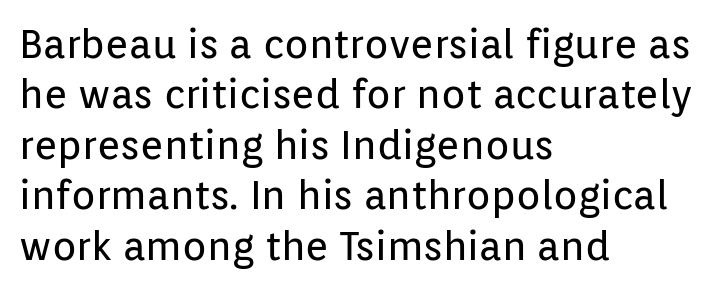
This sample has the flowing, uneven cadence of proportional lettering. You can tell from the bare stems that sans-serif type was used. The space beneath each line is pristine and unruled. Every character sits straight up, as roman type does. In terms of leading, this rendering sits right in the middle.
